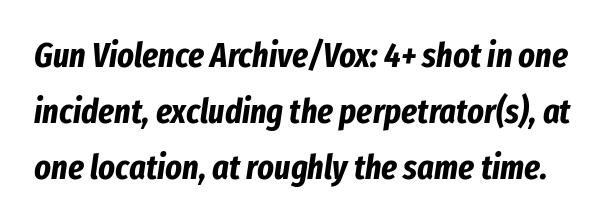
Q: Is the text bold? A: Yes.
Q: Is the text italic (slanted)? A: Yes, it leans right by about 8 degrees.
Q: Is the text underlined? A: No.
Q: Is the spacing between letters normal or unusually wide? A: Normal.
Q: Is the spacing between lines tight, normal or loose? A: Normal.
Q: Width (condensed, normal, or wide)? A: Condensed.
Q: Stroke contrast? A: Low.
Q: x-height? A: Medium.
Q: Monospaced? A: No.
